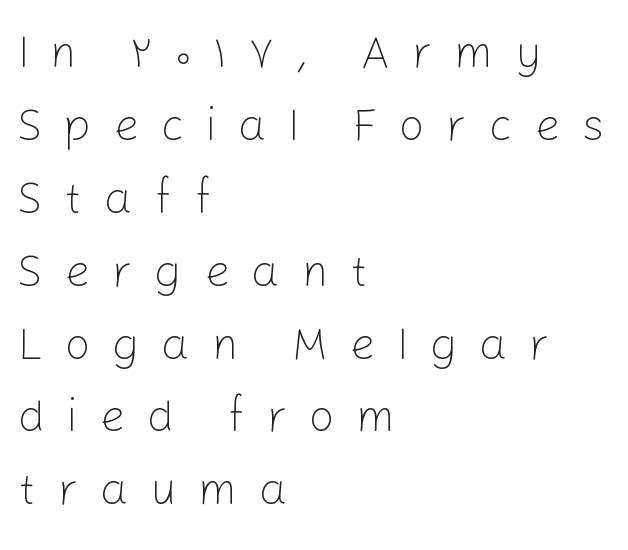
{"serif": "no", "italic": "no", "bold": "no", "weight": "light", "width": "normal", "stroke_contrast": "low", "x_height": "medium", "monospaced": "no", "underline": "no", "align": "left", "line_spacing": "normal", "line_spacing_ratio": 1.62, "letter_spacing": "wide", "letter_spacing_em": 0.48, "glyph_px": 45}
